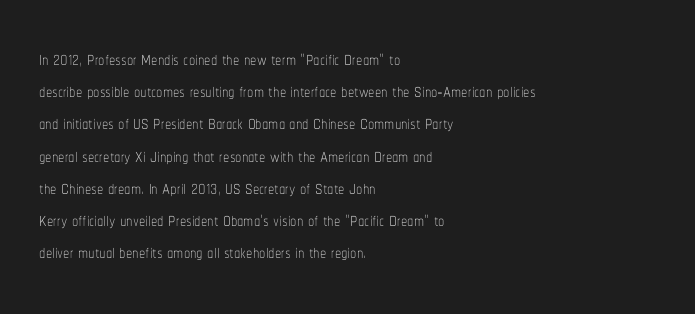
The image shows 25 px text type, upright; set left-aligned, normal line spacing (1.29x), normal letter spacing, not underlined.
